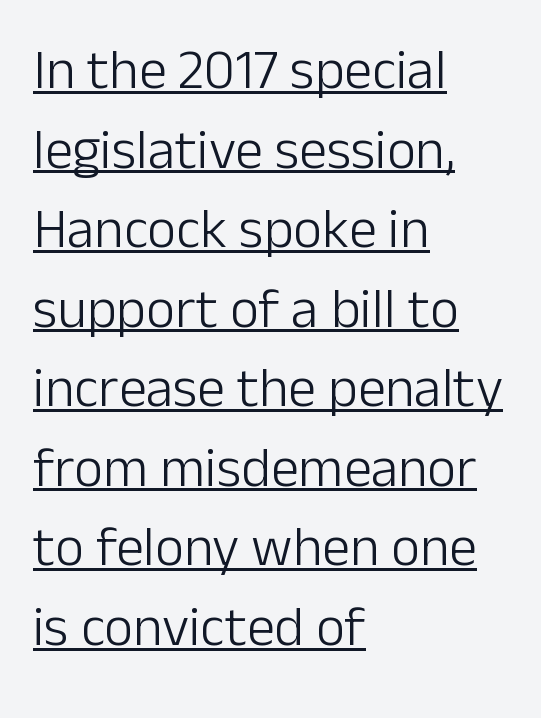
The image shows 56 px light sans-serif type, upright; set left-aligned, normal line spacing (1.42x), normal letter spacing, underlined; low stroke contrast and a medium x-height.
